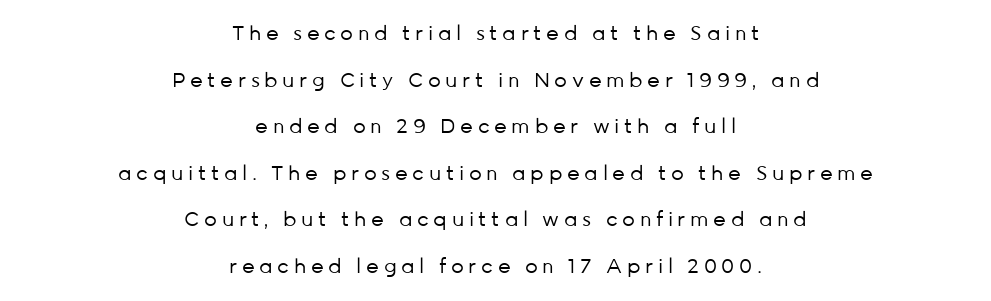
The image shows 20 px text type, upright; set centered, loose line spacing (2.33x), unusually wide letter spacing (+0.23 em), not underlined.
